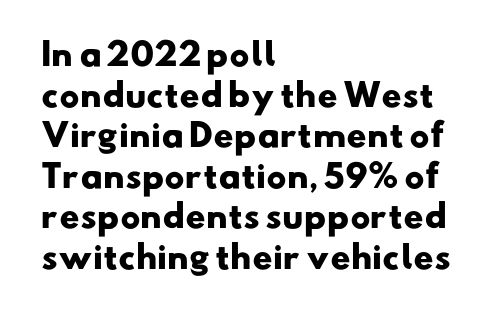
{"serif": "no", "bold": "yes", "weight": "heavy", "width": "wide", "stroke_contrast": "low", "x_height": "small", "monospaced": "no", "underline": "no", "align": "left", "line_spacing": "normal", "line_spacing_ratio": 1.31, "letter_spacing": "normal", "letter_spacing_em": 0.0, "glyph_px": 31}
